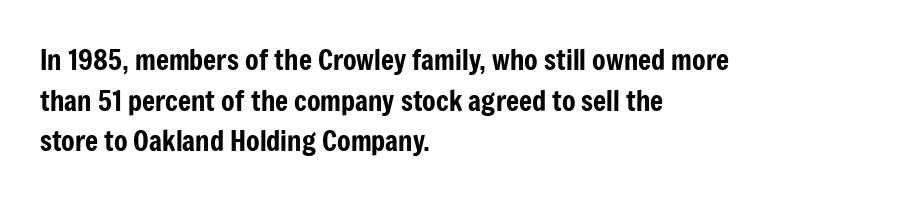
These lines are set flush left with a ragged right edge. The words here are not underlined. The line texture is even and compact thanks to regular tracking. The block of text has a typical density, with ordinary space between rows. The rendering uses natural spacing where letterforms have individual widths.
